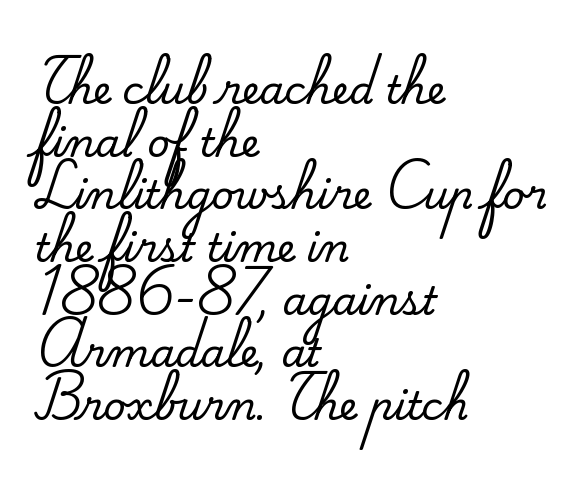
{"serif": "yes", "width": "normal", "stroke_contrast": "medium", "x_height": "small", "monospaced": "no", "underline": "no", "align": "left", "line_spacing": "normal", "line_spacing_ratio": 1.35, "letter_spacing": "normal", "letter_spacing_em": 0.0, "glyph_px": 39}
